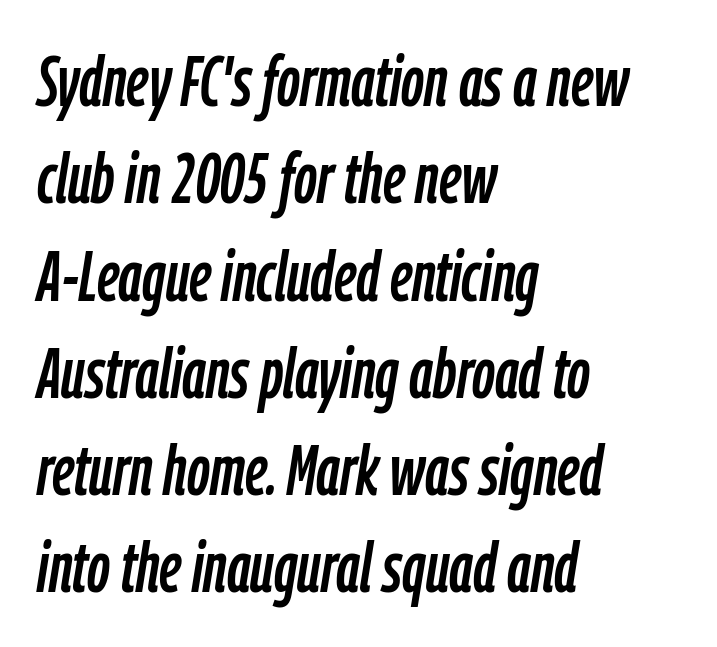
Q: Is the text italic (slanted)? A: Yes, it leans right by about 9 degrees.
Q: Is the text underlined? A: No.
Q: How is the paragraph aligned? A: Left-aligned.
Q: Is the spacing between letters normal or unusually wide? A: Normal.
Q: Is the spacing between lines tight, normal or loose? A: Normal.
Q: Width (condensed, normal, or wide)? A: Condensed.
Q: Stroke contrast? A: Low.
Q: x-height? A: Medium.
Q: Monospaced? A: No.
